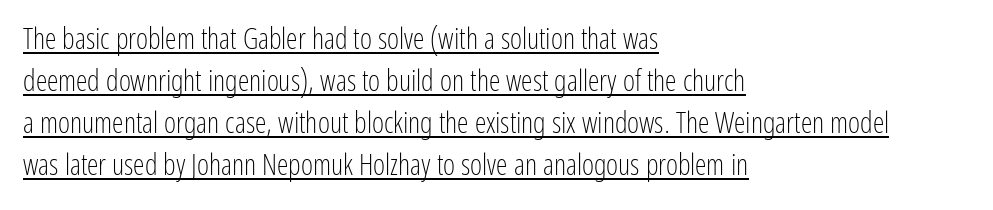
A typesetter would mark this as roman, not italic. Note the varied advance widths — an 'i' is clearly narrower than an 'm'. Students, note that the glyphs here touch the page at normal intervals. A typographer would call this underscored text. This sample uses a sans-serif face.
